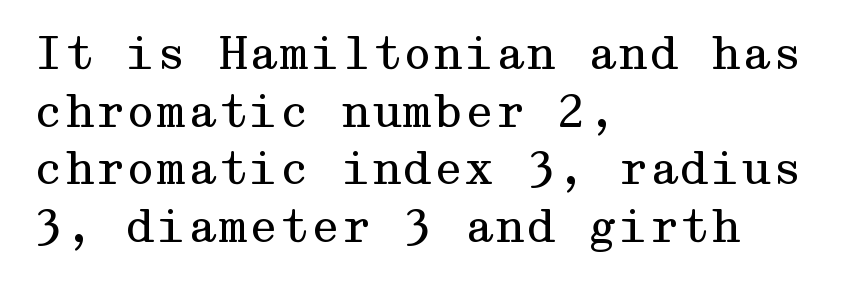
Where is the straight margin? On the left. Characters follow at the spacing the type designer built in. Summary of vertical rhythm: regular, with standard interline spacing. This is the regular roman posture of the typeface. The zone under the glyphs is completely vacant. Stroke thickness stays within the range of a standard reading face or lighter.
